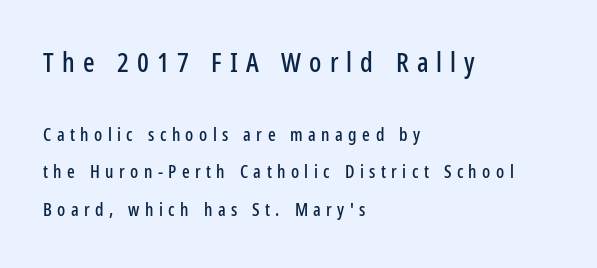
The image shows 27 px text type, upright; set left-aligned, loose line spacing (2.08x), unusually wide letter spacing (+0.3 em), not underlined; the first (top) block is 1.5x larger.
